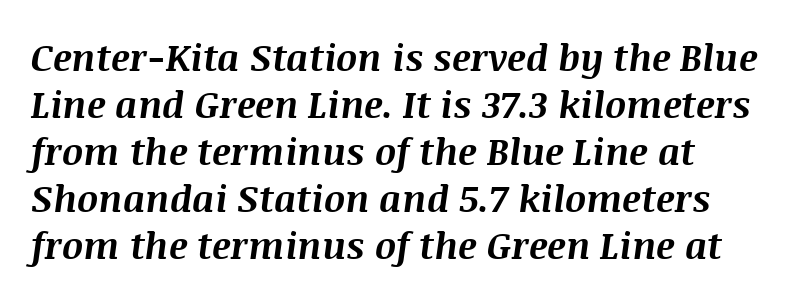
{"italic": "yes", "lean": "right", "slant_degrees": 8, "bold": "yes", "weight": "bold", "width": "normal", "stroke_contrast": "medium", "x_height": "large", "monospaced": "no", "underline": "no", "line_spacing": "normal", "line_spacing_ratio": 1.27, "letter_spacing": "normal", "letter_spacing_em": 0.0, "glyph_px": 37}
